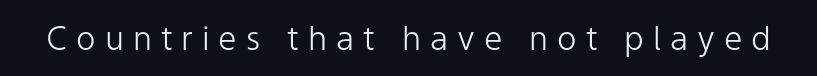
Q: Is the text bold? A: No.
Q: Is the text italic (slanted)? A: No, it is upright.
Q: Is the typeface a serif or a sans-serif typeface? A: Sans-serif.
Q: Is the text underlined? A: No.
Q: Is the spacing between letters normal or unusually wide? A: Unusually wide.
Q: Width (condensed, normal, or wide)? A: Normal.
Q: Stroke contrast? A: Low.
Q: x-height? A: Medium.
Q: Monospaced? A: No.
